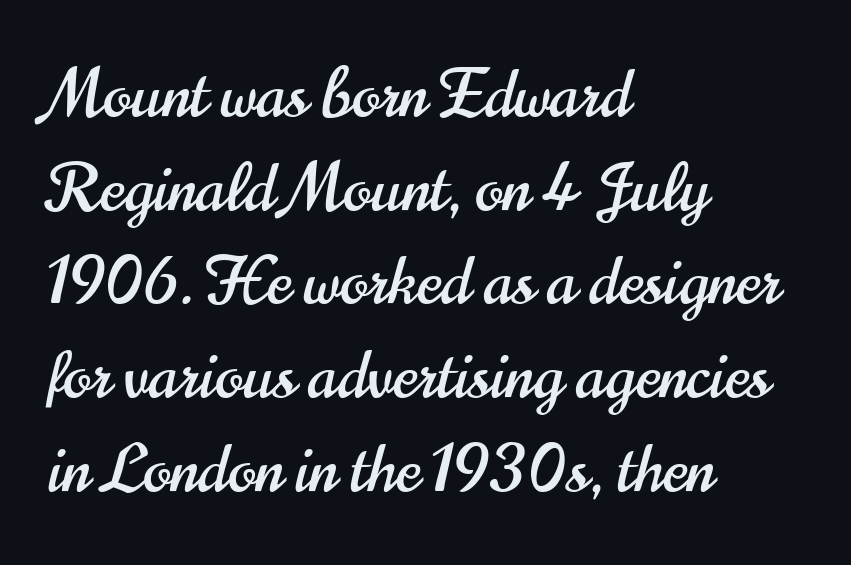
Line beginnings align vertically; line endings do not. Observe the ordinary spacing: letters are neighbours, not strangers. Is this a sans? Yes — the strokes have no serifs. Leading matches the norm, producing a regular column. These lines are rendered in a variable-pitch font.
